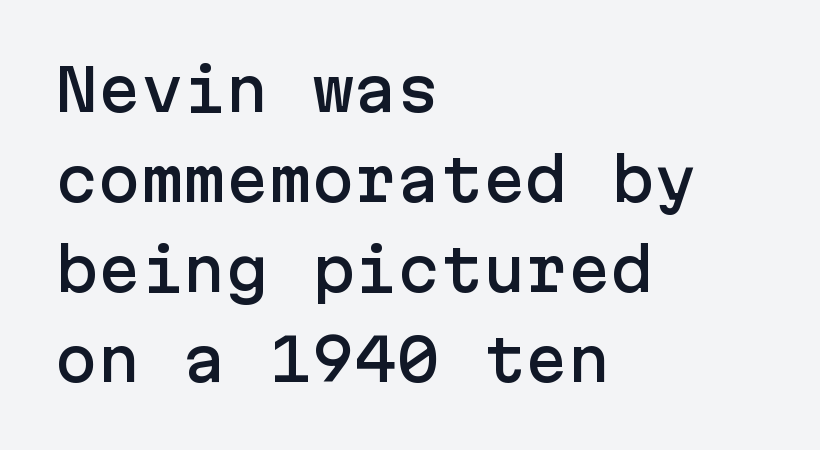
The image shows 57 px sans-serif type, upright; set left-aligned, normal line spacing (1.58x), normal letter spacing, not underlined; low stroke contrast and a medium x-height.
